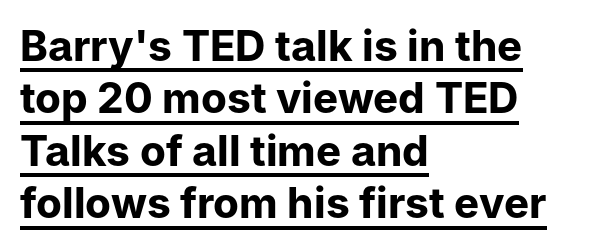
These lines were composed using upright roman letters. The specimen includes a rule beneath the text block's lines. Stroke terminals: plain, sans-serif. The setting favours the left margin, as ordinary paragraphs usually do.
